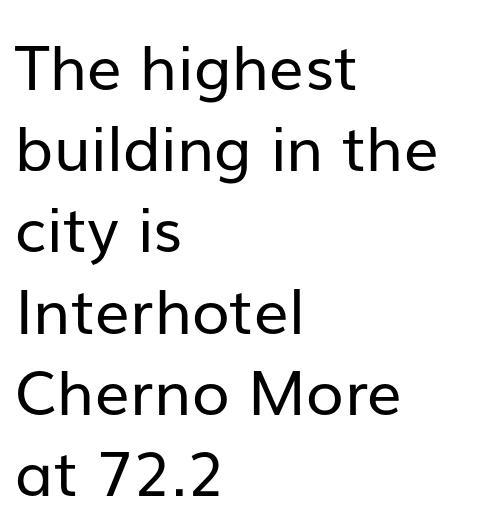
Q: Is the text bold? A: No.
Q: Is the text italic (slanted)? A: No, it is upright.
Q: Is the typeface a serif or a sans-serif typeface? A: Sans-serif.
Q: Is the text underlined? A: No.
Q: How is the paragraph aligned? A: Left-aligned.
Q: Is the spacing between letters normal or unusually wide? A: Normal.
Q: Is the spacing between lines tight, normal or loose? A: Normal.
Q: Width (condensed, normal, or wide)? A: Normal.
Q: Stroke contrast? A: Low.
Q: x-height? A: Medium.
Q: Monospaced? A: No.
